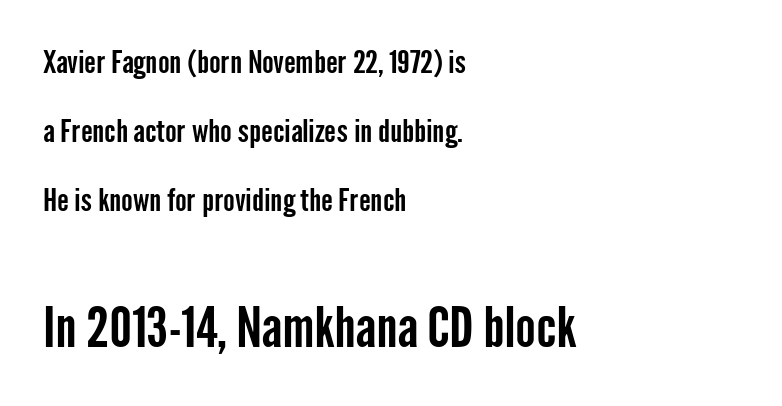
Unlike a traditional serif, this face leaves its strokes unadorned. The later block is typeset at a bigger size than the earlier block. The leading is generous, giving the passage an open texture. Is this a fixed-width face? No — the glyphs have proportional, varying widths. Observe the ordinary spacing: letters are neighbours, not strangers.
